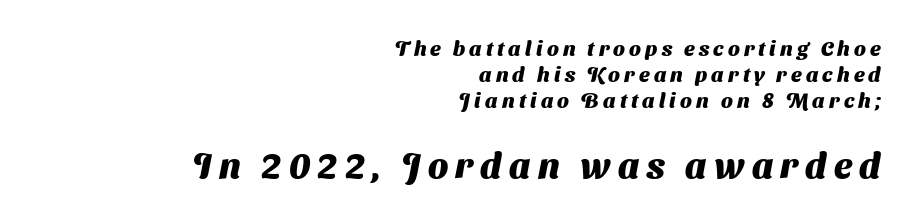
{"serif": "no", "bold": "yes", "weight": "heavy", "width": "normal", "stroke_contrast": "medium", "x_height": "medium", "monospaced": "no", "underline": "no", "align": "right", "line_spacing_ratio": 1.24, "letter_spacing": "wide", "letter_spacing_em": 0.2, "larger_block": "second", "size_ratio": 1.71, "glyph_px": 36}
